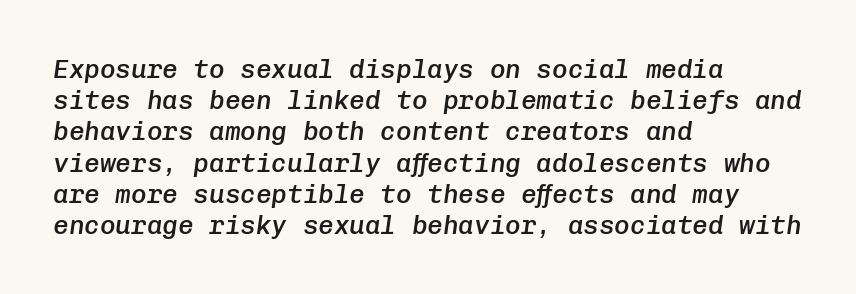
Q: Is the text bold? A: Semi-bold.
Q: Is the text italic (slanted)? A: Yes, it leans right by about 8 degrees.
Q: Is the text underlined? A: No.
Q: How is the paragraph aligned? A: Left-aligned.
Q: Is the spacing between letters normal or unusually wide? A: Normal.
